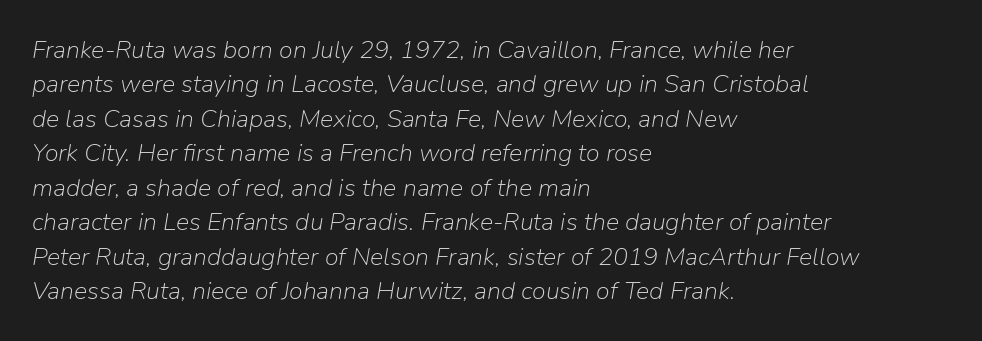
The rendering anchors every line to the left-hand side. Between one letter and the next there's only the usual sliver of space. Tall strokes in this sample are angled rather than plumb. Successive baselines arrive at the customary interval. This reads as an unemphasized weight, regular at the heaviest. Underline: absent.
